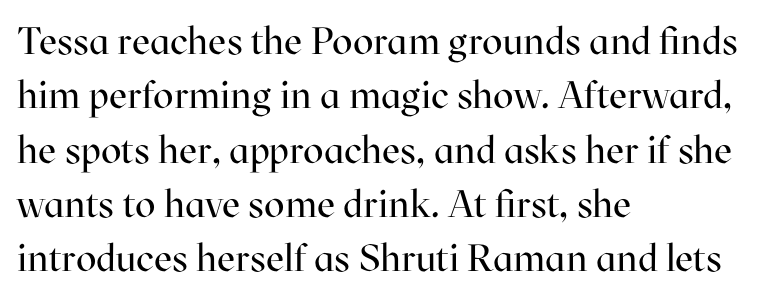
The image shows 38 px regular-weight serif type, upright; set left-aligned, normal line spacing (1.43x), normal letter spacing, not underlined; high stroke contrast and a medium x-height.
